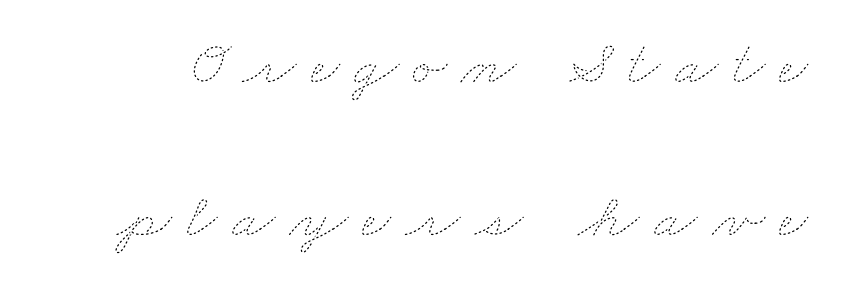
Q: Is the text bold? A: No.
Q: Is the text underlined? A: No.
Q: Is the spacing between letters normal or unusually wide? A: Unusually wide.
Q: Is the spacing between lines tight, normal or loose? A: Loose.
Q: Width (condensed, normal, or wide)? A: Wide.
Q: Stroke contrast? A: Low.
Q: x-height? A: Small.
Q: Monospaced? A: No.
